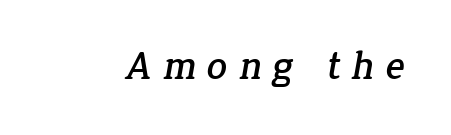
The image shows 40 px serif type; set unusually wide letter spacing (+0.27 em), not underlined; low stroke contrast and a medium x-height.
